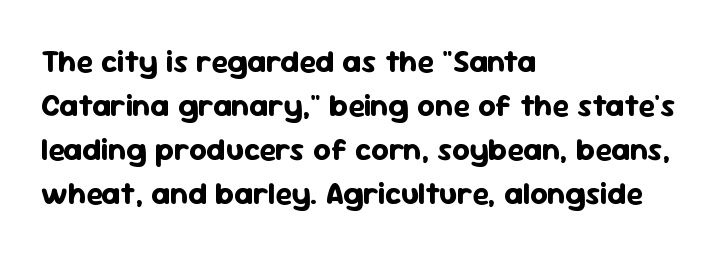
The image shows 31 px bold sans-serif type, upright; set left-aligned, normal line spacing (1.42x), normal letter spacing, not underlined; low stroke contrast and a medium x-height.
